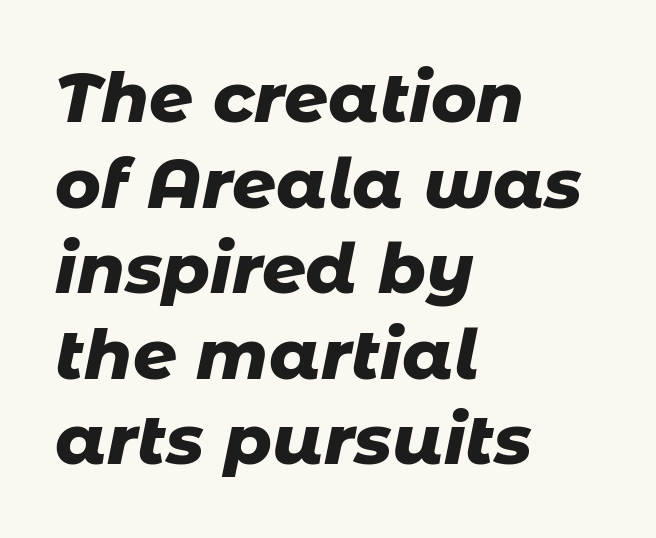
Q: Is the text bold? A: Yes.
Q: Is the text italic (slanted)? A: Yes, it leans right by about 11 degrees.
Q: Is the text underlined? A: No.
Q: How is the paragraph aligned? A: Left-aligned.
Q: Is the spacing between letters normal or unusually wide? A: Normal.
Q: Width (condensed, normal, or wide)? A: Normal.
Q: Stroke contrast? A: Low.
Q: x-height? A: Medium.
Q: Monospaced? A: No.
